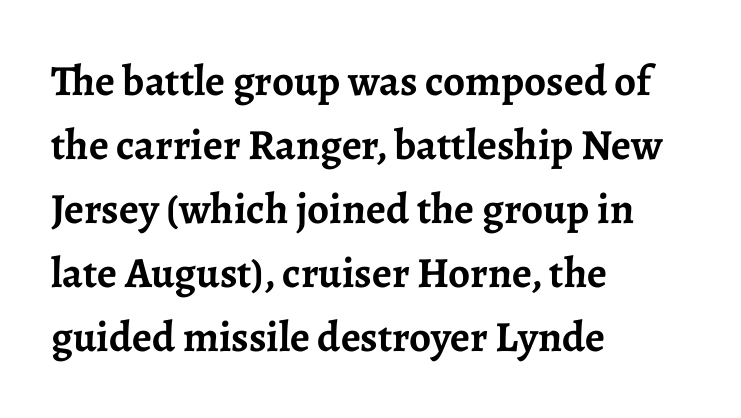
The image shows 43 px semibold serif type, upright; set left-aligned, normal line spacing (1.49x), normal letter spacing, not underlined; low stroke contrast and a medium x-height.
